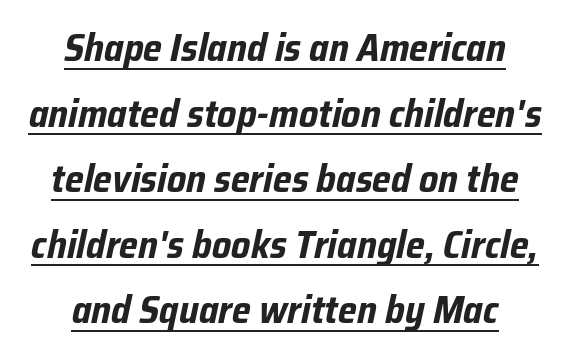
{"italic": "yes", "lean": "right", "slant_degrees": 12, "bold": "yes", "weight": "bold", "width": "condensed", "stroke_contrast": "low", "x_height": "medium", "monospaced": "no", "underline": "yes", "align": "center", "line_spacing": "normal", "line_spacing_ratio": 1.68, "letter_spacing": "normal", "letter_spacing_em": 0.0, "glyph_px": 39}
